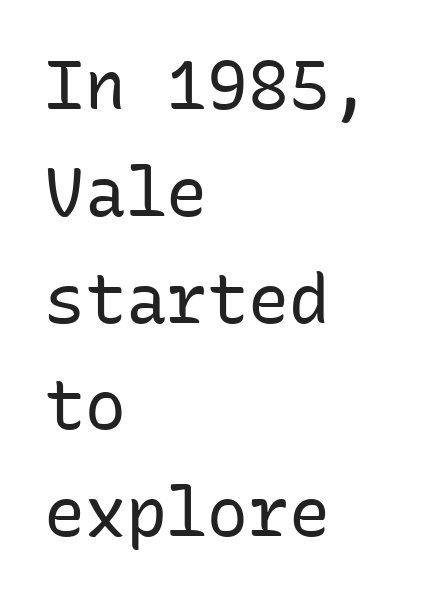
The image shows 68 px regular-weight sans-serif type, upright, monospaced; set left-aligned, normal line spacing (1.57x), normal letter spacing, not underlined; low stroke contrast and a medium x-height.
